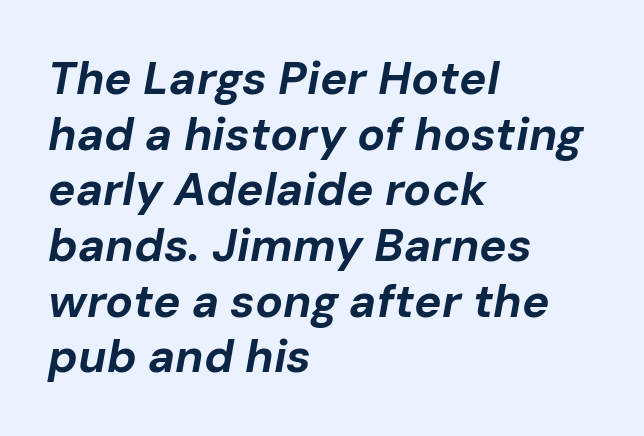
Q: Is the text bold? A: Yes.
Q: Is the text italic (slanted)? A: Yes, it leans right by about 10 degrees.
Q: Is the text underlined? A: No.
Q: How is the paragraph aligned? A: Left-aligned.
Q: Is the spacing between letters normal or unusually wide? A: Normal.
Q: Width (condensed, normal, or wide)? A: Normal.
Q: Stroke contrast? A: Low.
Q: x-height? A: Medium.
Q: Monospaced? A: No.
